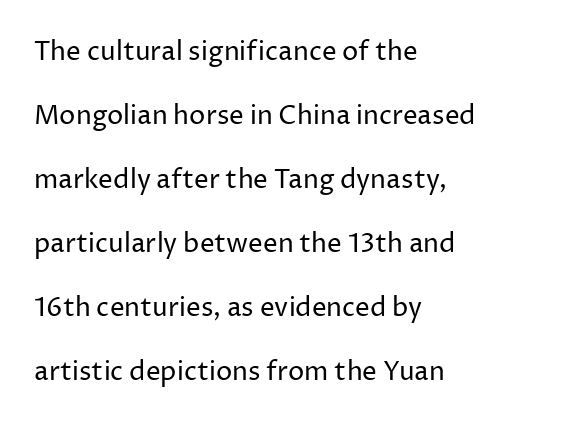
The image shows 26 px text type, upright; set left-aligned, loose line spacing (2.46x), normal letter spacing, not underlined.
